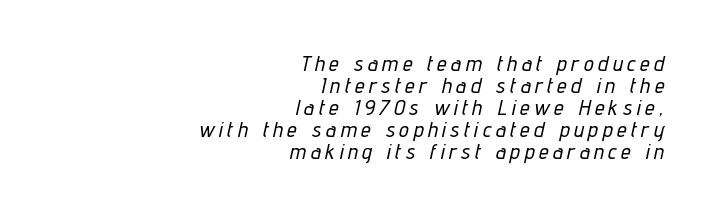
Tall strokes in this sample are angled rather than plumb. Descenders are the only things crossing below the line. Spacing between characters has been opened up far beyond the box default. Very little white space separates one row of letters from the next.
